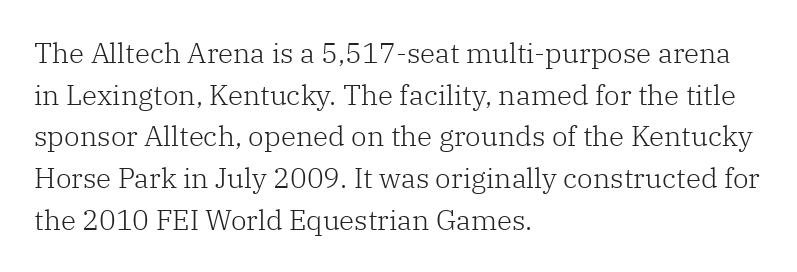
The image shows 28 px light serif type, upright; set left-aligned, normal line spacing (1.49x), normal letter spacing, not underlined; low stroke contrast and a medium x-height.
